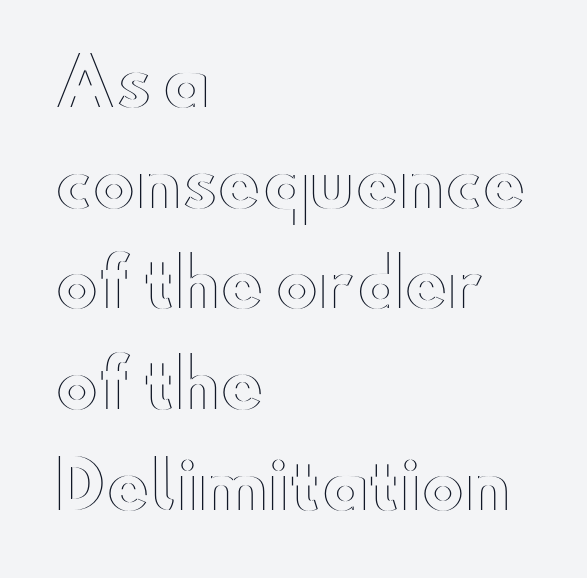
Nope, not italic — everything's standing straight. This rendering features lettering with no underline. Compared with typical paragraphs, the rows here are spaced about the same. Looks like regular typesetting: each glyph gets only the width it needs. The horizontal fit of the characters is conventional and even. The ragged edge is on the right, which tells us the setting is flush left.
